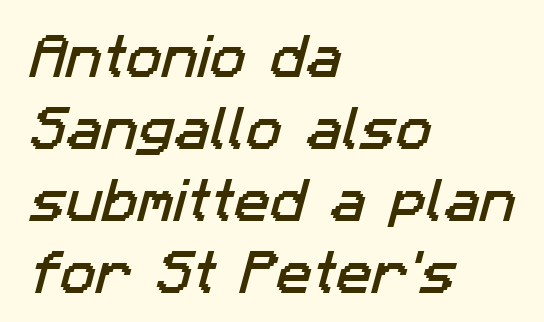
{"serif": "no", "width": "normal", "stroke_contrast": "low", "x_height": "medium", "monospaced": "no", "underline": "no", "align": "left", "line_spacing": "normal", "line_spacing_ratio": 1.5, "letter_spacing": "normal", "letter_spacing_em": 0.0, "glyph_px": 48}
